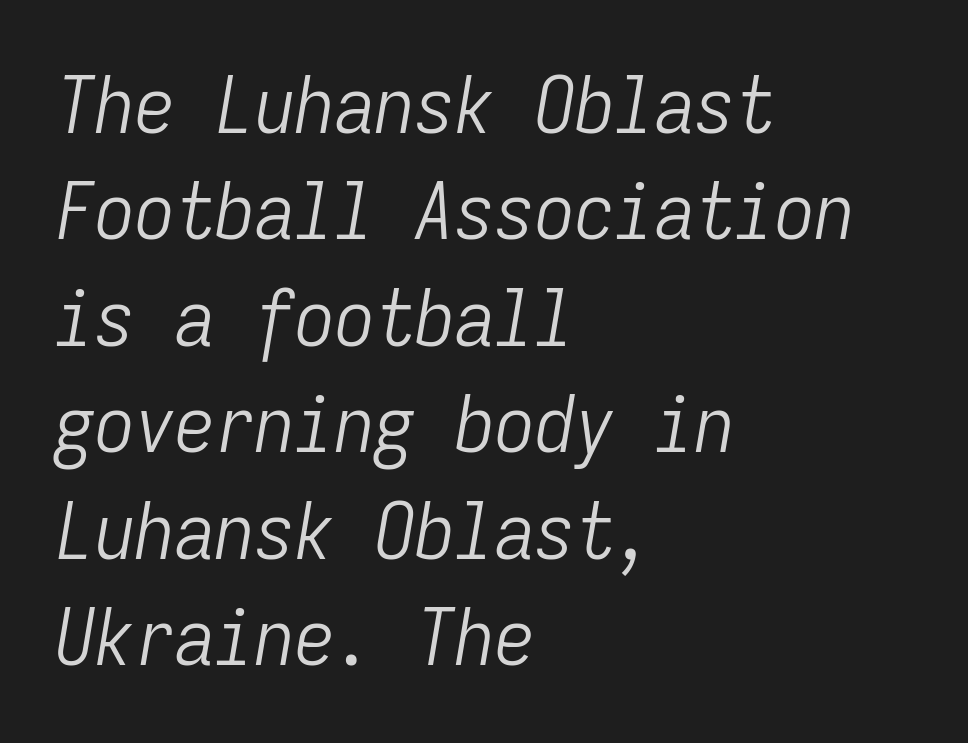
{"italic": "yes", "lean": "right", "slant_degrees": 9, "bold": "no", "weight": "light", "width": "condensed", "stroke_contrast": "low", "x_height": "medium", "monospaced": "yes", "underline": "no", "align": "left", "line_spacing": "normal", "line_spacing_ratio": 1.33, "letter_spacing": "normal", "letter_spacing_em": 0.0, "glyph_px": 80}
